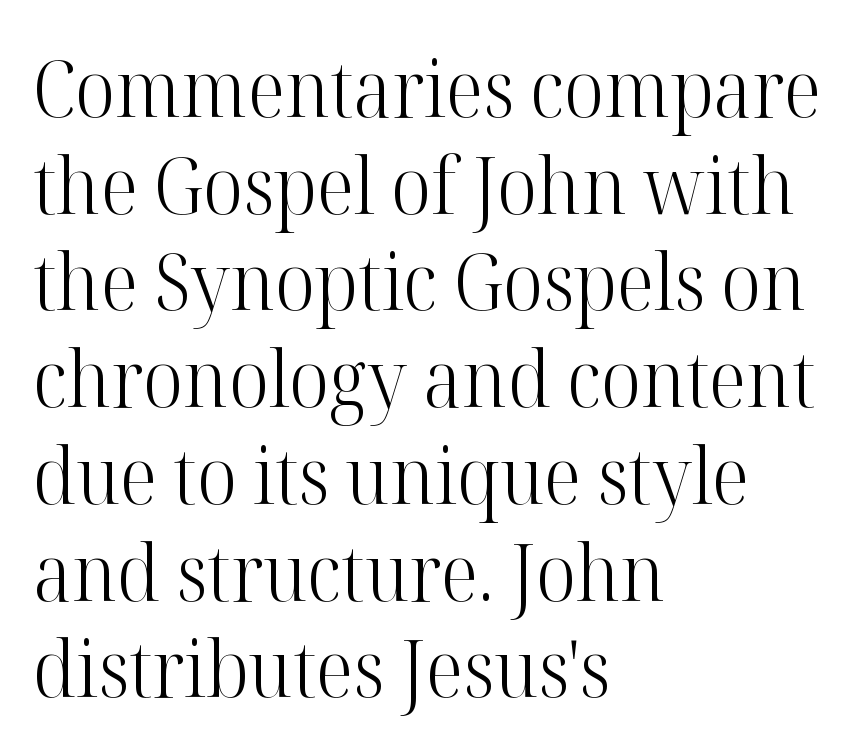
Just letters on the line, the space beneath them empty. If you drew a line through each stem, it would be perfectly vertical. The face looks like a standard text weight, possibly lighter. One-word summary of the alignment: left. What kind of face is this? One with serifs. Look at the tracking — it's just the regular setting, nothing added.
